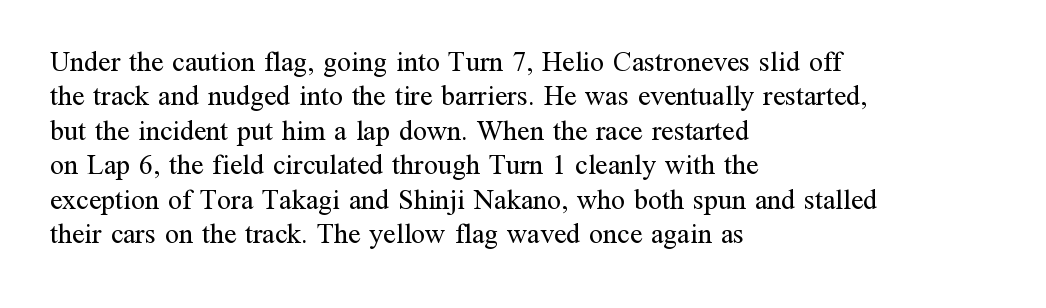
The image shows 28 px regular-weight serif type, upright; set left-aligned, line spacing 1.23x, normal letter spacing, not underlined; medium stroke contrast and a medium x-height.
